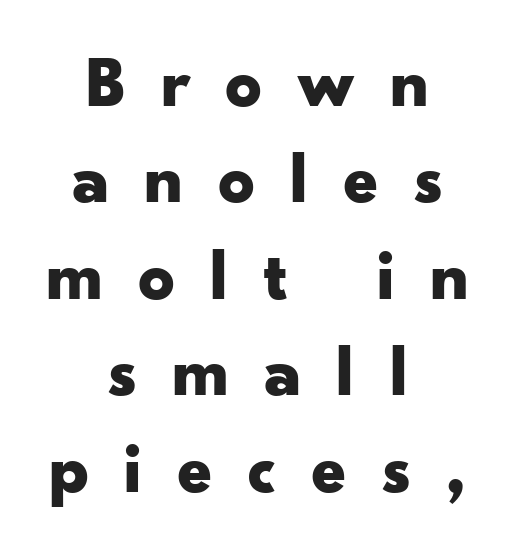
{"serif": "no", "italic": "no", "bold": "yes", "weight": "bold", "width": "wide", "stroke_contrast": "low", "x_height": "small", "monospaced": "no", "underline": "no", "align": "center", "line_spacing": "normal", "line_spacing_ratio": 1.34, "letter_spacing": "wide", "letter_spacing_em": 0.47, "glyph_px": 72}
